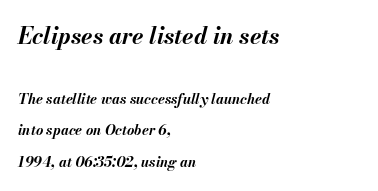
The rendering shrinks the type as you move from the upper chunk to the lower. These lines are set flush left with a ragged right edge. Descender tails drop into unmarked territory. Leading is clearly above the norm, producing a sparse column. The typesetting leans heavy: a genuine bold. Tracking here is standard; glyphs follow each other at the usual distance.
